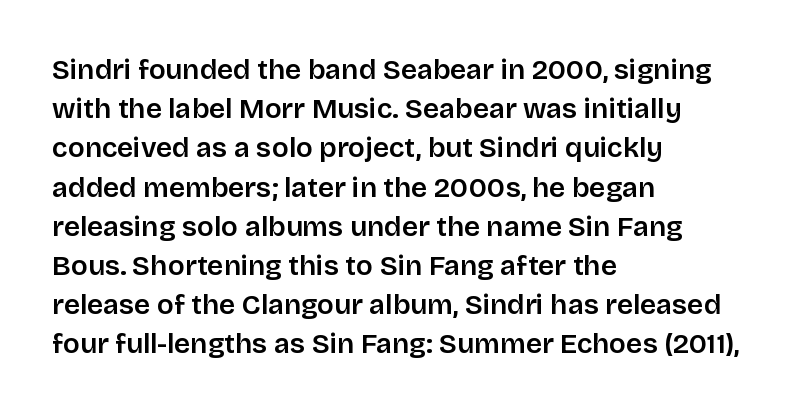
Q: Is the text italic (slanted)? A: No, it is upright.
Q: Is the typeface a serif or a sans-serif typeface? A: Sans-serif.
Q: Is the text underlined? A: No.
Q: How is the paragraph aligned? A: Left-aligned.
Q: Is the spacing between letters normal or unusually wide? A: Normal.
Q: Is the spacing between lines tight, normal or loose? A: Normal.
Q: Width (condensed, normal, or wide)? A: Normal.
Q: Stroke contrast? A: Low.
Q: x-height? A: Large.
Q: Monospaced? A: No.
